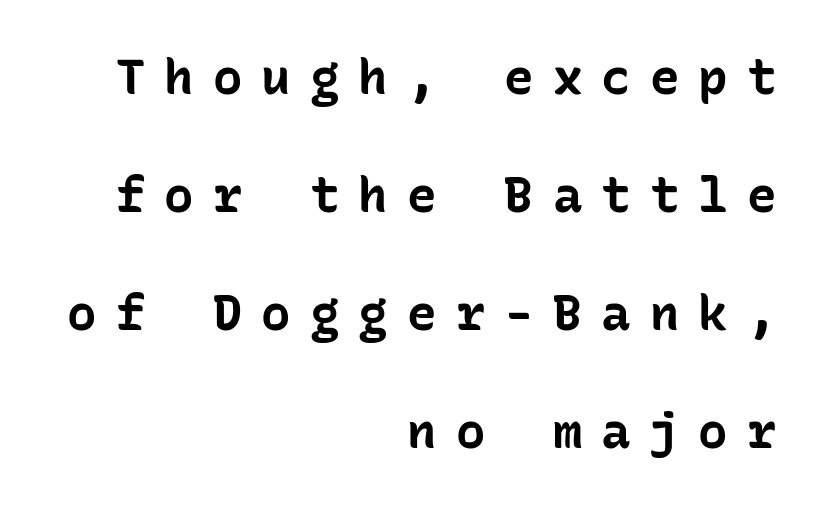
{"serif": "no", "italic": "no", "bold": "yes", "weight": "bold", "width": "normal", "stroke_contrast": "low", "x_height": "medium", "monospaced": "yes", "underline": "no", "align": "right", "line_spacing": "loose", "line_spacing_ratio": 2.41, "letter_spacing": "wide", "letter_spacing_em": 0.39, "glyph_px": 49}
